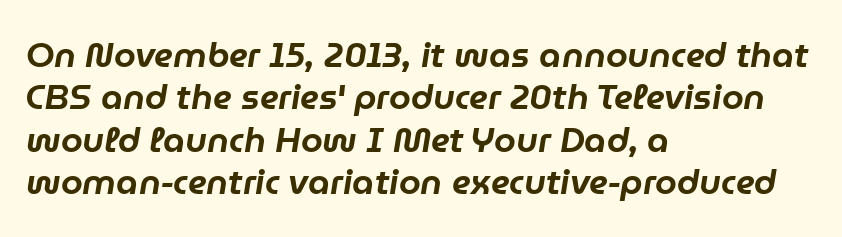
{"italic": "yes", "lean": "right", "slant_degrees": 9, "width": "normal", "stroke_contrast": "low", "x_height": "medium", "monospaced": "no", "underline": "no", "align": "left", "line_spacing_ratio": 1.21, "letter_spacing": "normal", "letter_spacing_em": 0.0, "glyph_px": 35}
